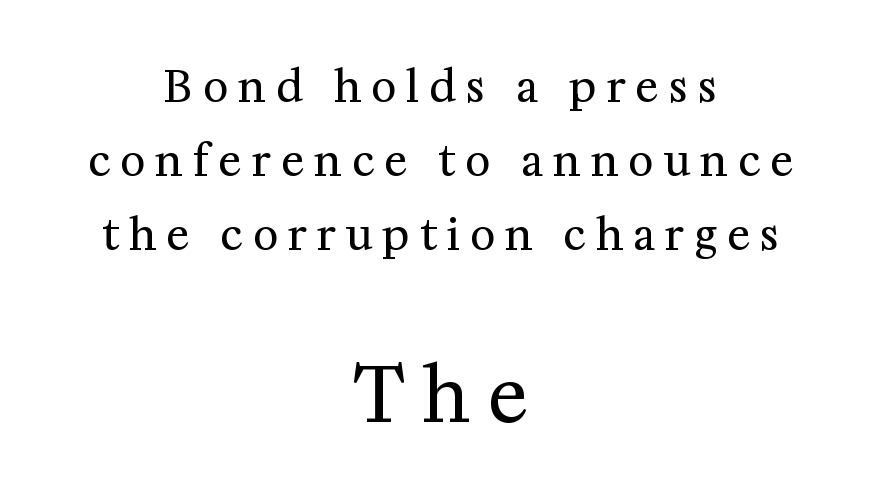
Glance below the letters and you will spot only blank space. Spacing between characters has been opened up far beyond the box default. This is serif lettering, the kind often seen in printed books. The lettering stays uniformly vertical, giving the passage a roman look. Neither beginnings nor endings align; midpoints do. Small over large — that's the arrangement of the two blocks here.
